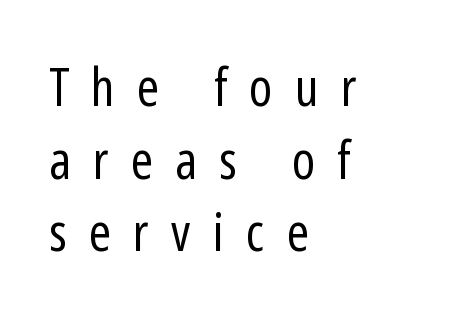
Q: Is the text bold? A: No.
Q: Is the text italic (slanted)? A: No, it is upright.
Q: Is the typeface a serif or a sans-serif typeface? A: Sans-serif.
Q: Is the text underlined? A: No.
Q: How is the paragraph aligned? A: Left-aligned.
Q: Is the spacing between letters normal or unusually wide? A: Unusually wide.
Q: Is the spacing between lines tight, normal or loose? A: Normal.
Q: Width (condensed, normal, or wide)? A: Condensed.
Q: Stroke contrast? A: Low.
Q: x-height? A: Medium.
Q: Monospaced? A: No.
